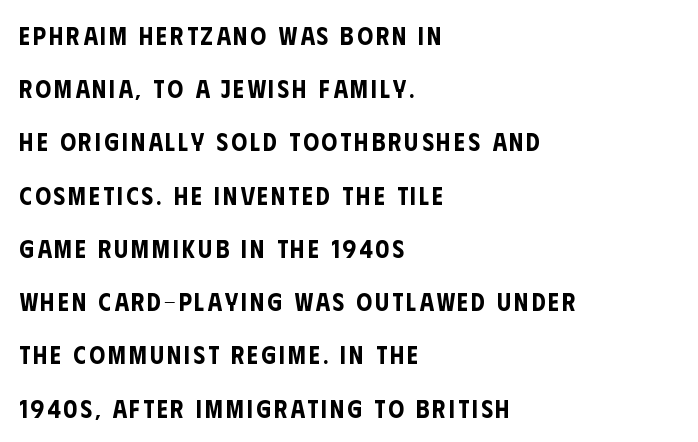
Q: Is the text italic (slanted)? A: No, it is upright.
Q: Is the text underlined? A: No.
Q: How is the paragraph aligned? A: Left-aligned.
Q: Is the spacing between lines tight, normal or loose? A: Loose.
